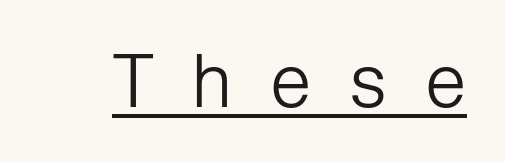
{"serif": "no", "italic": "no", "bold": "no", "weight": "light", "width": "normal", "stroke_contrast": "low", "x_height": "medium", "monospaced": "no", "underline": "yes", "letter_spacing": "wide", "letter_spacing_em": 0.5, "glyph_px": 75}
